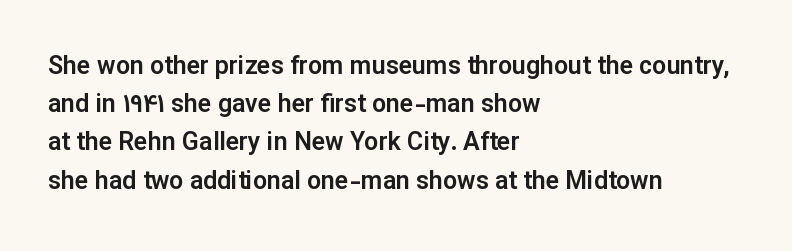
The image shows 25 px text type, upright; set left-aligned, normal line spacing (1.53x), normal letter spacing, not underlined.
